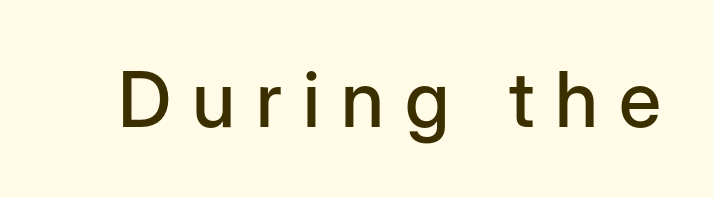
{"serif": "no", "italic": "no", "width": "normal", "stroke_contrast": "low", "x_height": "medium", "monospaced": "no", "underline": "no", "letter_spacing": "wide", "letter_spacing_em": 0.27, "glyph_px": 77}
